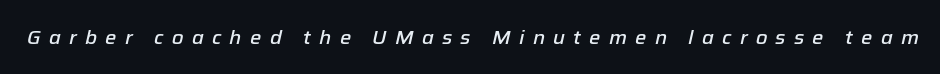
{"italic": "yes", "lean": "right", "slant_degrees": 12, "bold": "semi", "underline": "no", "letter_spacing": "wide", "letter_spacing_em": 0.41, "glyph_px": 20}
